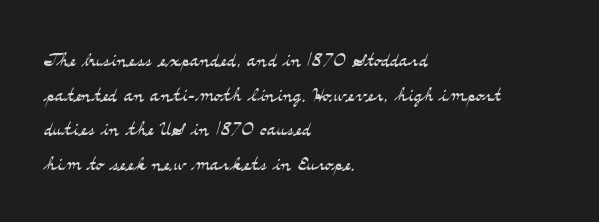
{"bold": "no", "underline": "no", "align": "left", "line_spacing": "normal", "line_spacing_ratio": 1.33, "letter_spacing": "normal", "letter_spacing_em": 0.0, "glyph_px": 26}
